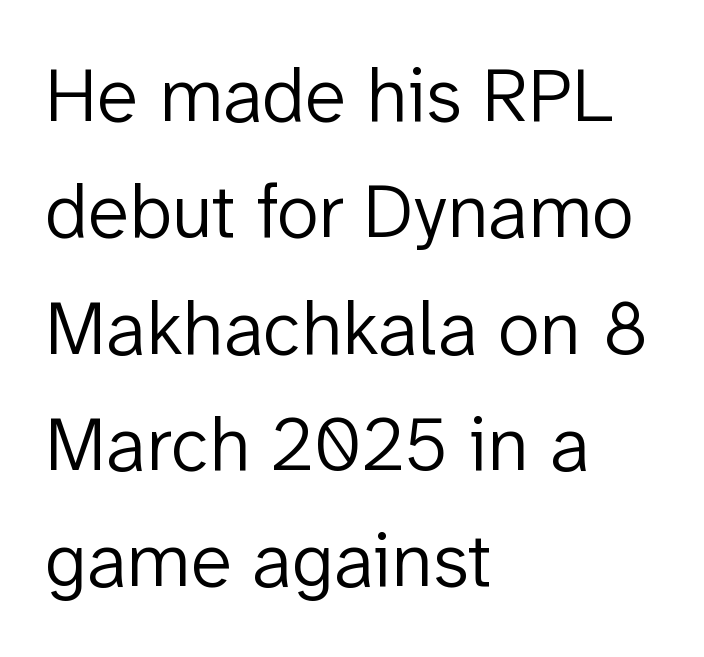
The image shows 77 px light sans-serif type, upright; set left-aligned, normal line spacing (1.51x), normal letter spacing, not underlined; low stroke contrast and a medium x-height.
